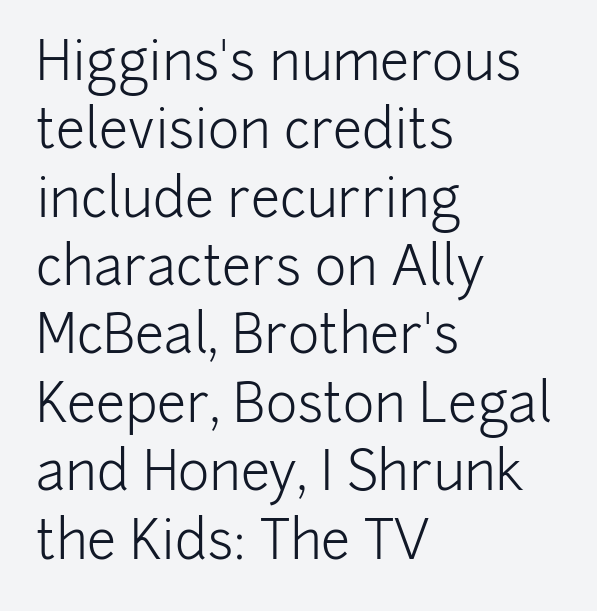
The image shows 53 px light sans-serif type, upright; set left-aligned, normal line spacing (1.29x), normal letter spacing, not underlined; low stroke contrast and a medium x-height.
